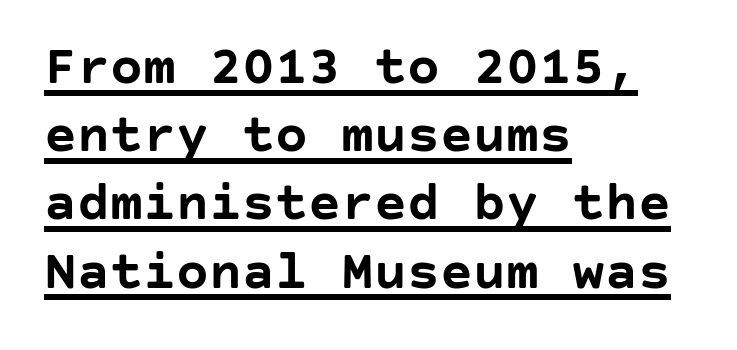
The image shows 55 px semibold sans-serif type, upright; set left-aligned, line spacing 1.24x, normal letter spacing, underlined; low stroke contrast and a large x-height.
